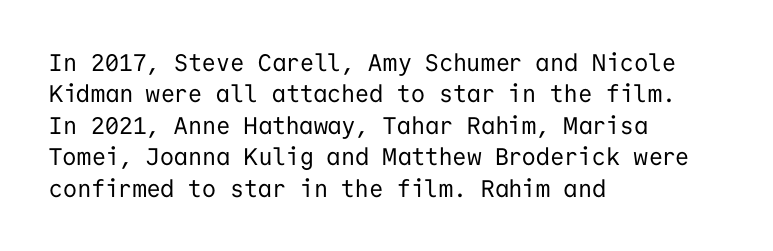
{"italic": "no", "bold": "no", "underline": "no", "align": "left", "line_spacing": "normal", "line_spacing_ratio": 1.31, "letter_spacing": "normal", "letter_spacing_em": 0.0, "glyph_px": 24}
